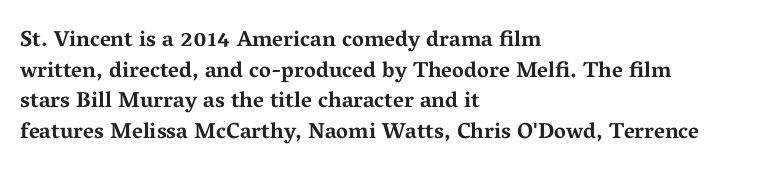
If you drew a line through each stem, it would be perfectly vertical. A normal amount of white space separates one row of letters from the next. Unmarked baselines from the first word to the last. Pretty heavy lettering here — definitely bold. The paragraph has a hard left edge and a soft right edge. These lines keep a tight, regular rhythm from letter to letter.
